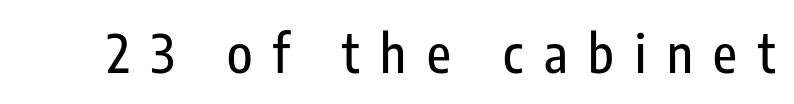
The image shows 52 px condensed sans-serif type, upright; set unusually wide letter spacing (+0.4 em), not underlined; low stroke contrast and a medium x-height.
